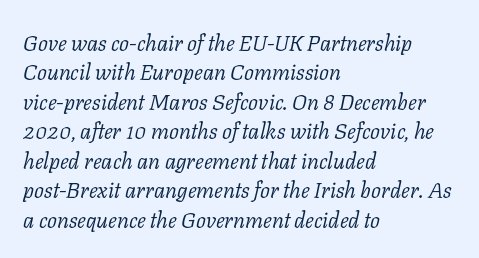
The image shows 22 px text type, italic (leaning right); set left-aligned, normal line spacing (1.34x), normal letter spacing, not underlined.
